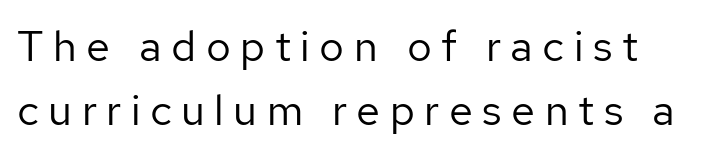
The space beneath each line is pristine and unruled. Italic: no, the glyphs are upright roman. The cut favours lightness, reaching ordinary text weight at its darkest. Are there feet on the stems? There aren't — it's a sans. A typesetter would call this proportional, since set widths differ per character. You could only call the tracking loose — the letters float apart.
